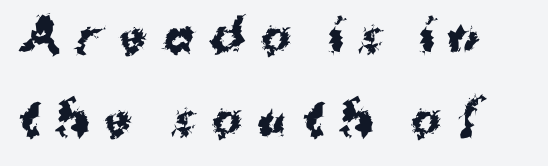
{"serif": "no", "bold": "yes", "weight": "bold", "width": "normal", "stroke_contrast": "medium", "x_height": "medium", "monospaced": "no", "underline": "no", "align": "left", "line_spacing_ratio": 1.85, "letter_spacing": "wide", "letter_spacing_em": 0.35, "glyph_px": 45}
